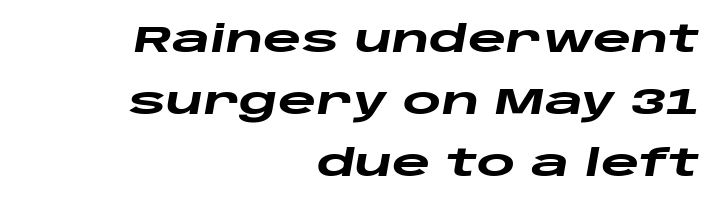
The image shows 37 px heavy, wide type, italic (leaning right); set right-aligned, normal line spacing (1.68x), normal letter spacing, not underlined; low stroke contrast and a large x-height.
